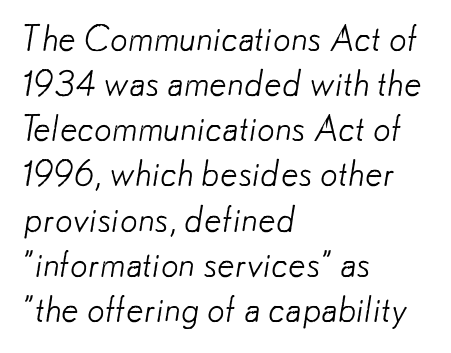
{"serif": "no", "bold": "no", "weight": "light", "width": "normal", "stroke_contrast": "low", "x_height": "small", "monospaced": "no", "underline": "no", "align": "left", "line_spacing": "normal", "line_spacing_ratio": 1.29, "letter_spacing": "normal", "letter_spacing_em": 0.0, "glyph_px": 35}
